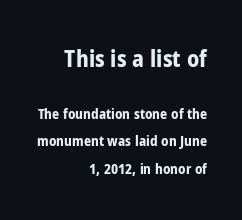
{"italic": "no", "bold": "yes", "underline": "no", "align": "right", "line_spacing": "loose", "line_spacing_ratio": 1.97, "letter_spacing": "normal", "letter_spacing_em": 0.0, "larger_block": "first", "size_ratio": 1.64, "glyph_px": 23}
